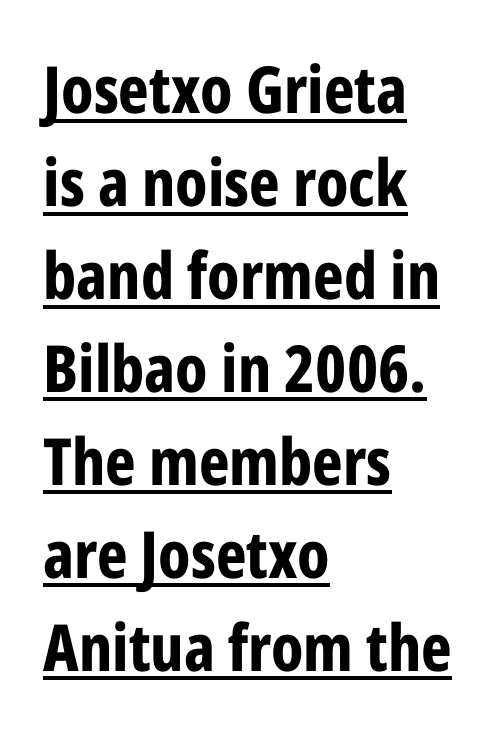
Bold? Absolutely — the strokes are thick and heavy. The typography opts for an upright posture over an oblique one. The type is set solid horizontally, with unmodified tracking. The words here are underlined. Teacher's note: observe the even left margin — that is flush-left alignment. This sample keeps an unexceptional amount of space between lines.
